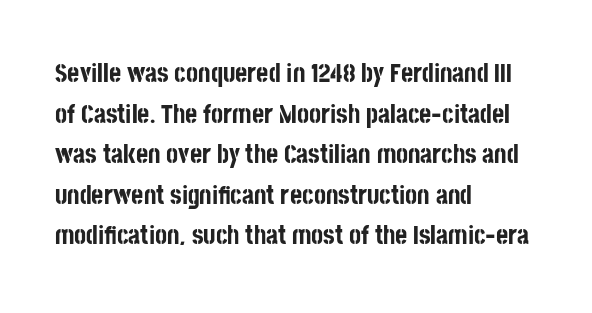
Students, note that the glyphs here touch the page at normal intervals. Lines of text with bare space underneath. Short and long lines alike share a common starting point at left. The font's upright variant was chosen for this text.
